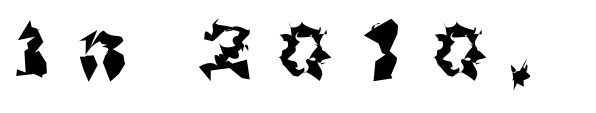
Q: Is the text italic (slanted)? A: No, it is upright.
Q: Is the typeface a serif or a sans-serif typeface? A: Sans-serif.
Q: Is the text underlined? A: No.
Q: Is the spacing between letters normal or unusually wide? A: Unusually wide.
Q: Width (condensed, normal, or wide)? A: Normal.
Q: Stroke contrast? A: Medium.
Q: x-height? A: Medium.
Q: Monospaced? A: No.
